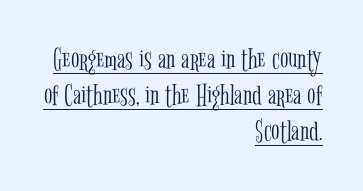
{"serif": "yes", "italic": "no", "bold": "no", "weight": "light", "width": "condensed", "stroke_contrast": "low", "x_height": "medium", "monospaced": "no", "underline": "yes", "align": "right", "line_spacing_ratio": 1.16, "letter_spacing": "normal", "letter_spacing_em": 0.0, "glyph_px": 31}
